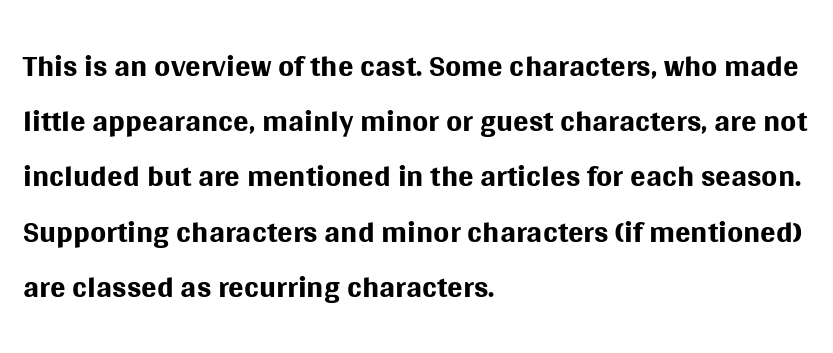
The typography opts for an upright posture over an oblique one. Casual observation: everything's shoved over to the left. The rendering uses natural spacing where letterforms have individual widths. Unbolded letterforms with no extra heft. The rendering shows plain stroke endings on the letterforms — a sans-serif design. This rendering features lettering with no underline.
